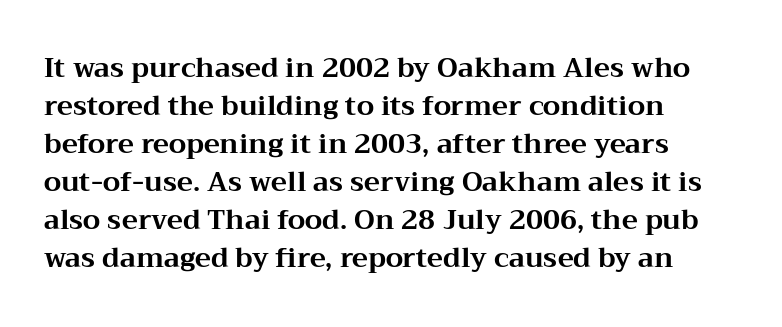
The image shows 27 px bold type, upright; set left-aligned, normal line spacing (1.41x), normal letter spacing, not underlined.
